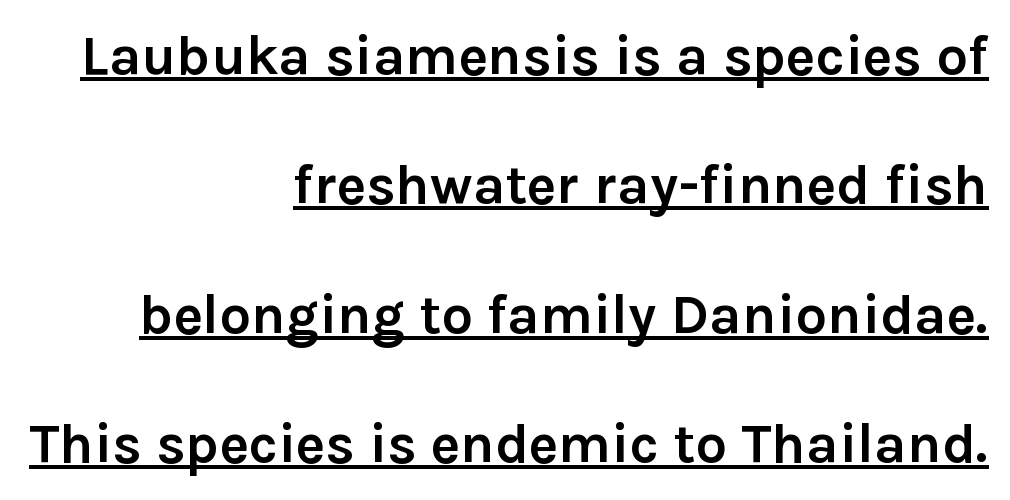
Q: Is the text bold? A: Yes.
Q: Is the text italic (slanted)? A: No, it is upright.
Q: Is the typeface a serif or a sans-serif typeface? A: Sans-serif.
Q: Is the text underlined? A: Yes.
Q: How is the paragraph aligned? A: Right-aligned.
Q: Is the spacing between letters normal or unusually wide? A: Normal.
Q: Is the spacing between lines tight, normal or loose? A: Loose.
Q: Width (condensed, normal, or wide)? A: Normal.
Q: x-height? A: Medium.
Q: Monospaced? A: No.
